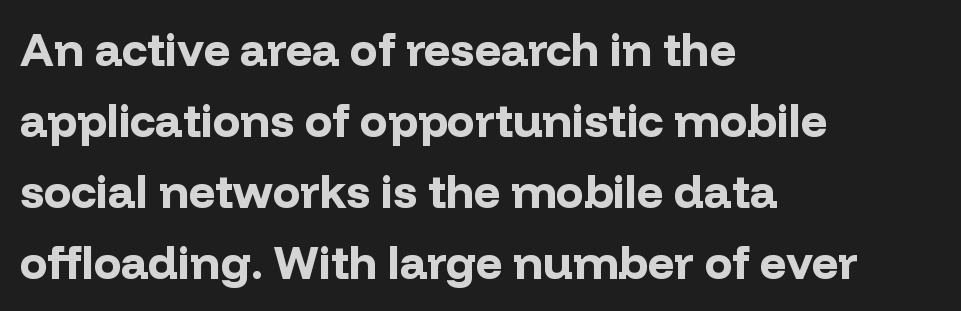
{"serif": "no", "italic": "no", "bold": "yes", "weight": "bold", "width": "normal", "stroke_contrast": "low", "x_height": "medium", "monospaced": "no", "underline": "no", "align": "left", "line_spacing": "normal", "line_spacing_ratio": 1.54, "letter_spacing": "normal", "letter_spacing_em": 0.0, "glyph_px": 46}
